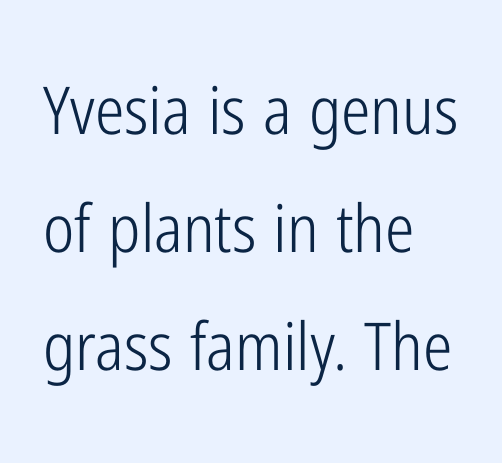
{"serif": "no", "italic": "no", "bold": "no", "weight": "light", "width": "condensed", "stroke_contrast": "low", "x_height": "medium", "monospaced": "no", "underline": "no", "align": "left", "line_spacing_ratio": 1.79, "letter_spacing": "normal", "letter_spacing_em": 0.0, "glyph_px": 66}
